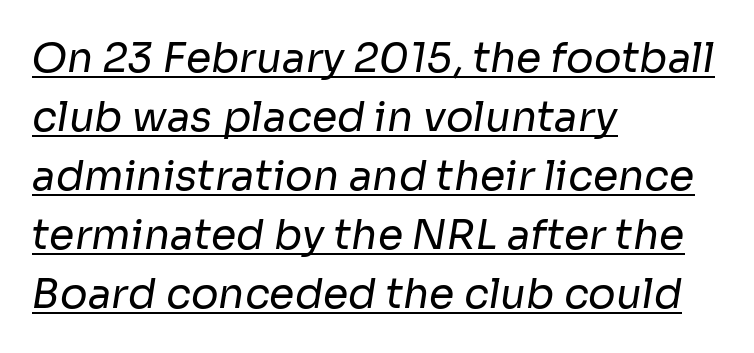
Summary of weight: not heavy and not bold. Grotesque or geometric, the face here clearly has no serifs. Beneath each row of characters lies a ruled line. Each new line begins a customary step beneath the previous one. A typesetter would call this proportional, since set widths differ per character.
